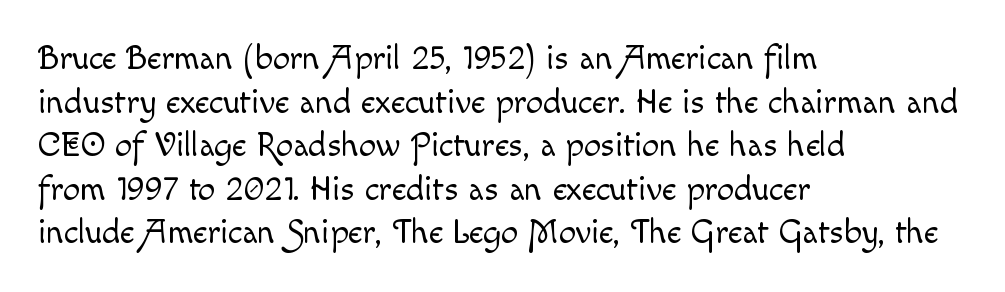
Q: Is the text bold? A: No.
Q: Is the text italic (slanted)? A: No, it is upright.
Q: Is the text underlined? A: No.
Q: How is the paragraph aligned? A: Left-aligned.
Q: Is the spacing between letters normal or unusually wide? A: Normal.
Q: Is the spacing between lines tight, normal or loose? A: Normal.
Q: Width (condensed, normal, or wide)? A: Normal.
Q: x-height? A: Small.
Q: Monospaced? A: No.
